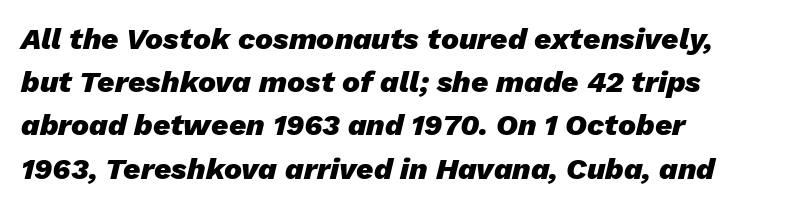
Q: Is the text bold? A: Yes.
Q: Is the text italic (slanted)? A: Yes, it leans right by about 13 degrees.
Q: Is the text underlined? A: No.
Q: How is the paragraph aligned? A: Left-aligned.
Q: Is the spacing between letters normal or unusually wide? A: Normal.
Q: Is the spacing between lines tight, normal or loose? A: Normal.
Q: Width (condensed, normal, or wide)? A: Normal.
Q: Stroke contrast? A: Low.
Q: x-height? A: Medium.
Q: Monospaced? A: No.
